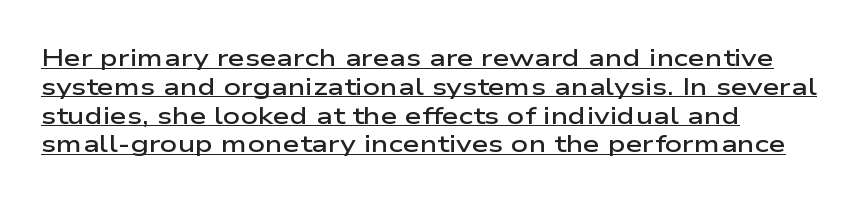
{"italic": "no", "bold": "semi", "underline": "yes", "align": "left", "line_spacing_ratio": 1.2, "letter_spacing": "normal", "letter_spacing_em": 0.0, "glyph_px": 24}
